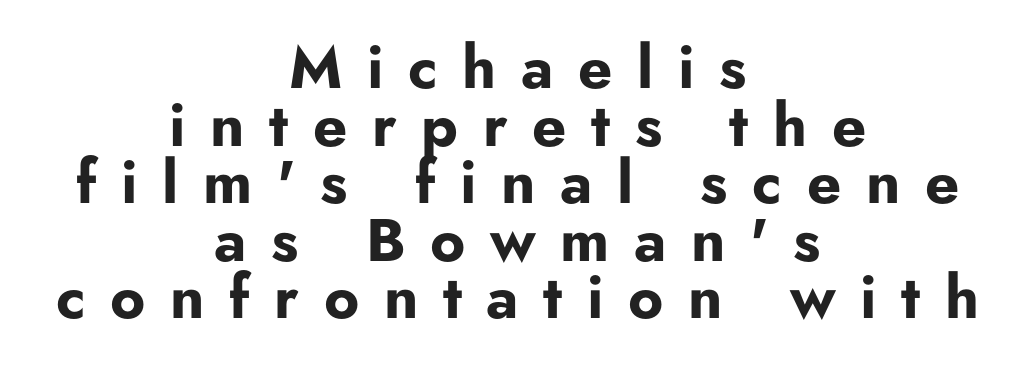
The typography opts for an upright posture over an oblique one. Each new line begins almost immediately beneath the previous one. If you folded the block vertically in half, each line would mirror itself in length. Words float on clear page, feet unadorned. You'd pick this weight for a headline — it's a proper bold. The typeface chosen for these lines omits serifs.
